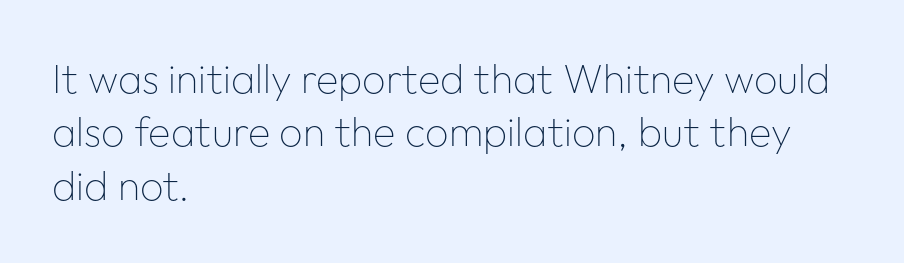
Q: Is the text bold? A: No.
Q: Is the text italic (slanted)? A: No, it is upright.
Q: Is the typeface a serif or a sans-serif typeface? A: Sans-serif.
Q: Is the text underlined? A: No.
Q: How is the paragraph aligned? A: Left-aligned.
Q: Is the spacing between letters normal or unusually wide? A: Normal.
Q: Is the spacing between lines tight, normal or loose? A: Normal.
Q: Width (condensed, normal, or wide)? A: Normal.
Q: Stroke contrast? A: Low.
Q: x-height? A: Medium.
Q: Monospaced? A: No.
